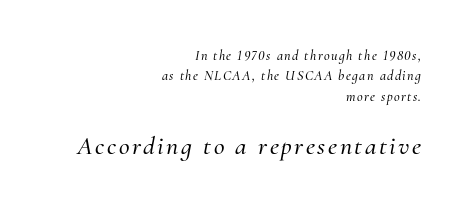
{"italic": "yes", "lean": "right", "slant_degrees": 10, "underline": "no", "align": "right", "line_spacing": "normal", "line_spacing_ratio": 1.45, "larger_block": "second", "size_ratio": 1.86, "glyph_px": 26}
